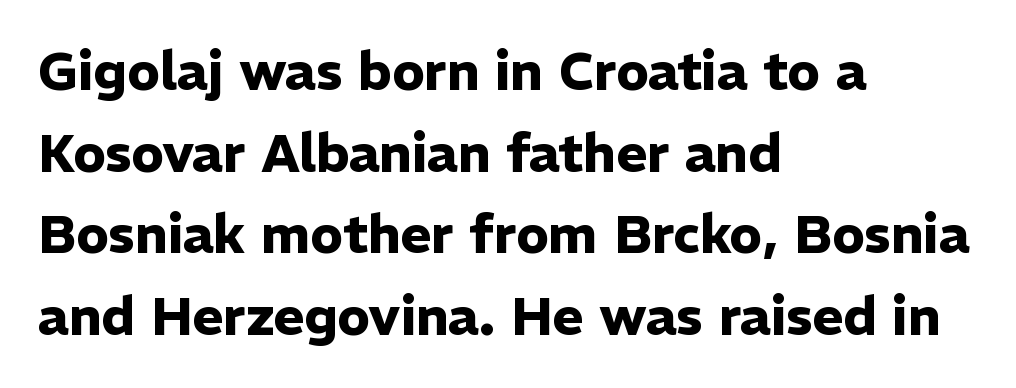
{"serif": "no", "italic": "no", "bold": "yes", "weight": "heavy", "width": "normal", "stroke_contrast": "low", "x_height": "medium", "monospaced": "no", "underline": "no", "align": "left", "line_spacing": "normal", "line_spacing_ratio": 1.54, "letter_spacing": "normal", "letter_spacing_em": 0.0, "glyph_px": 53}
